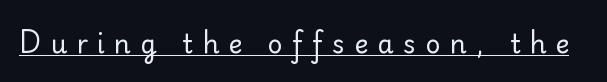
Q: Is the text bold? A: No.
Q: Is the text italic (slanted)? A: No, it is upright.
Q: Is the text underlined? A: Yes.
Q: Is the spacing between letters normal or unusually wide? A: Unusually wide.
